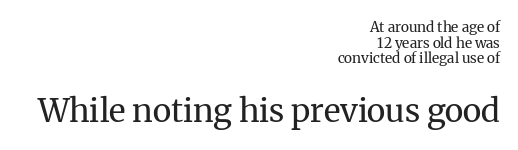
{"serif": "yes", "italic": "no", "bold": "no", "weight": "regular", "width": "normal", "stroke_contrast": "medium", "x_height": "medium", "monospaced": "no", "underline": "no", "align": "right", "line_spacing": "tight", "line_spacing_ratio": 1.11, "letter_spacing": "normal", "letter_spacing_em": 0.0, "larger_block": "second", "size_ratio": 2.29, "glyph_px": 32}
